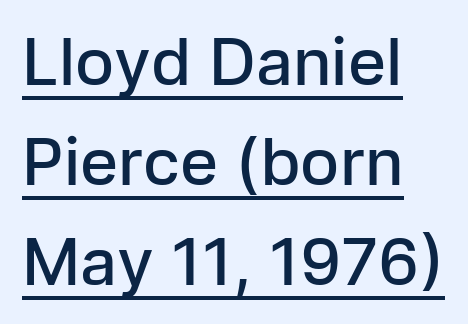
These lines are rendered in a variable-pitch font. Posture: vertical. The face used here appears with an underline applied. Nobody touched the tracking dial on this one. These lines stack with their left ends in a neat column.
